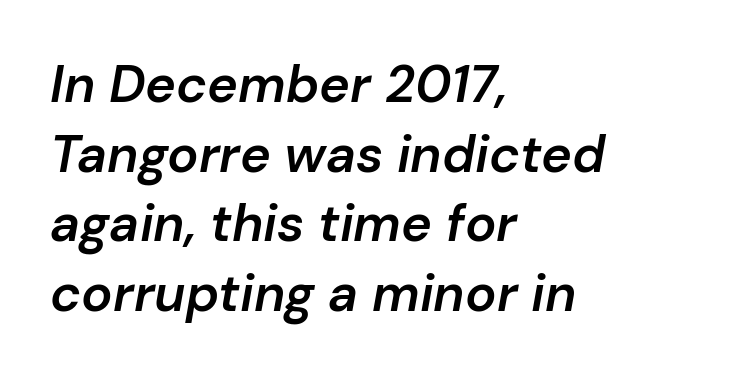
{"italic": "yes", "lean": "right", "slant_degrees": 10, "bold": "semi", "weight": "semibold", "width": "normal", "stroke_contrast": "low", "x_height": "medium", "monospaced": "no", "underline": "no", "align": "left", "line_spacing": "normal", "line_spacing_ratio": 1.34, "letter_spacing": "normal", "letter_spacing_em": 0.0, "glyph_px": 52}
